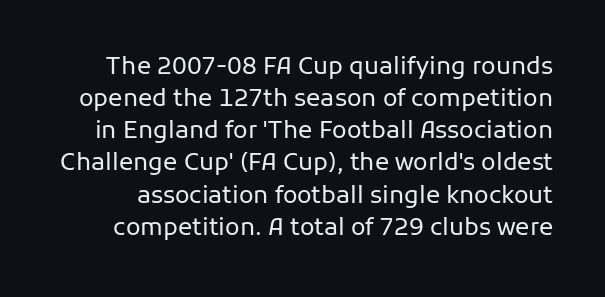
{"italic": "no", "bold": "no", "underline": "no", "line_spacing": "normal", "line_spacing_ratio": 1.34, "letter_spacing": "normal", "letter_spacing_em": 0.0, "glyph_px": 24}
